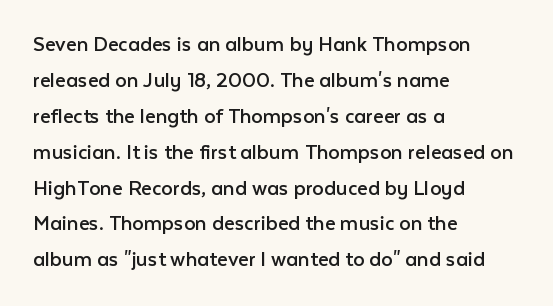
The image shows 23 px text type, upright; set left-aligned, normal line spacing (1.56x), normal letter spacing, not underlined.
